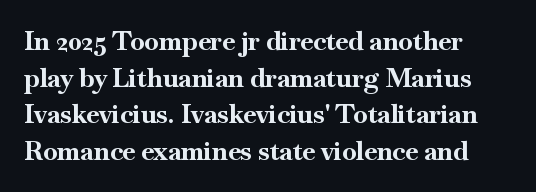
Caption: multi-line text, flush left, ragged right. Look at the tracking — it's just the regular setting, nothing added. Upright lettering throughout. The passage shown is emphatically bold. The passage shown is not underscored anywhere.
